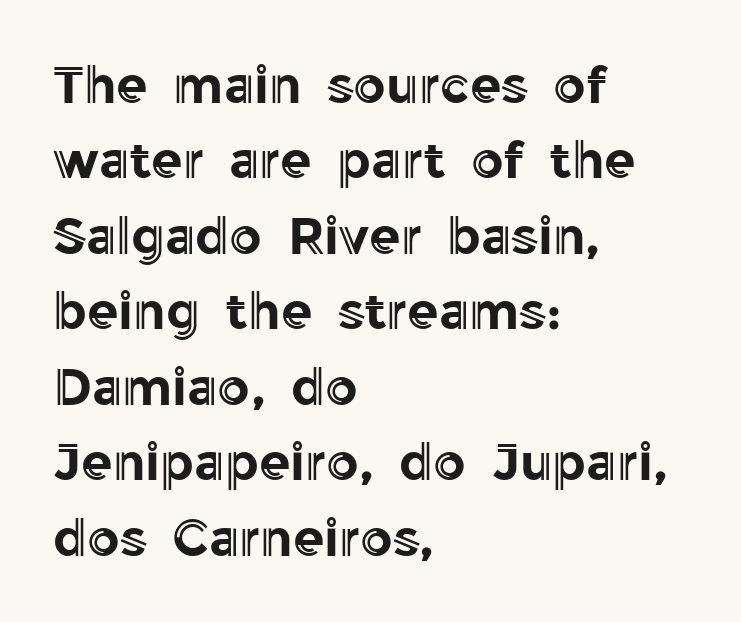
Tracking value appears to be zero — textbook default spacing. Regular leading. It's the straight-up-and-down kind of type. A typesetter would call this proportional, since set widths differ per character. The paragraph has a hard left edge and a soft right edge.
